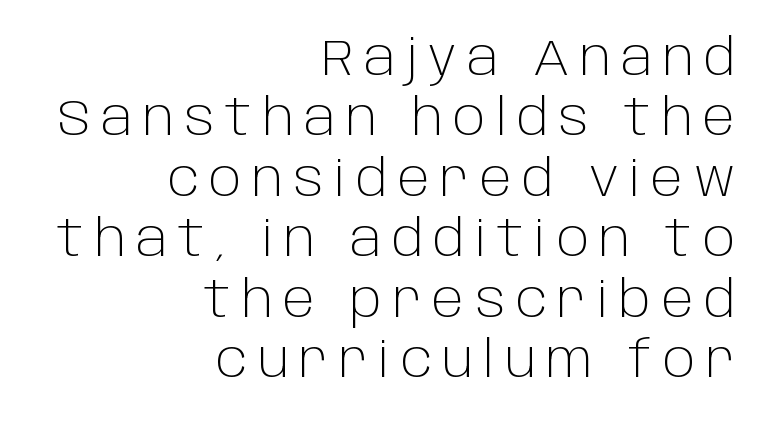
The image shows 50 px light sans-serif type, upright; set right-aligned, line spacing 1.21x, unusually wide letter spacing (+0.21 em), not underlined; low stroke contrast and a large x-height.
